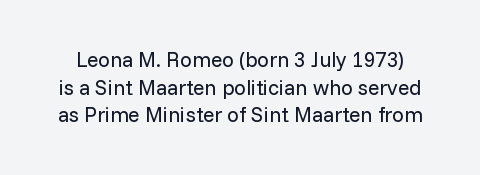
The image shows 21 px text type, upright; set normal line spacing (1.32x), normal letter spacing, not underlined.
